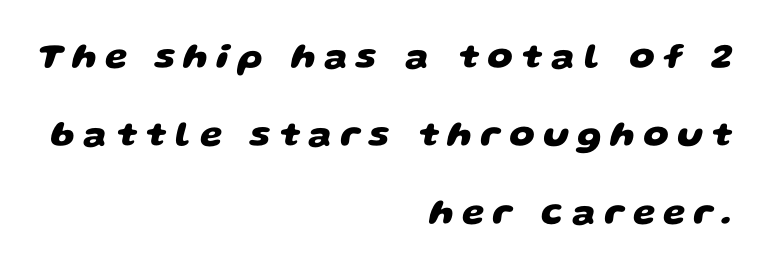
The image shows 36 px heavy, wide sans-serif type; set right-aligned, loose line spacing (2.17x), unusually wide letter spacing (+0.23 em), not underlined; low stroke contrast and a large x-height.
